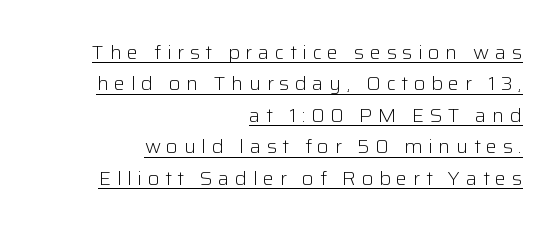
The words here are underlined. The tracking reads as deliberately expanded to a designer's eye. Style check: upright. Bold? No — there's no thickening of the strokes. The rag falls on the left side of this text block. Leading: standard.
